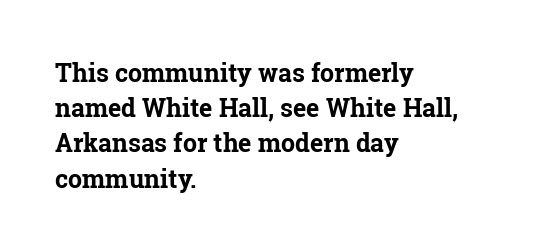
Q: Is the text bold? A: Yes.
Q: Is the text italic (slanted)? A: No, it is upright.
Q: Is the text underlined? A: No.
Q: How is the paragraph aligned? A: Left-aligned.
Q: Is the spacing between letters normal or unusually wide? A: Normal.
Q: Is the spacing between lines tight, normal or loose? A: Normal.
